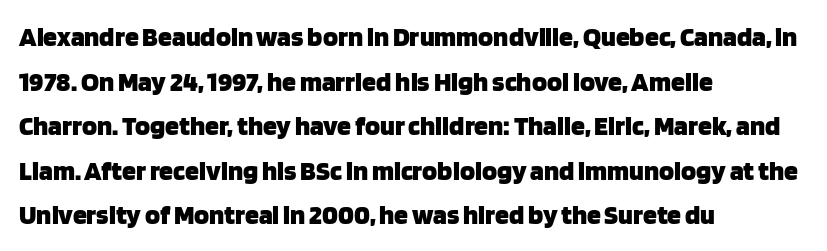
The image shows 28 px heavy sans-serif type, upright; set left-aligned, normal line spacing (1.59x), normal letter spacing, not underlined; low stroke contrast and a large x-height.
